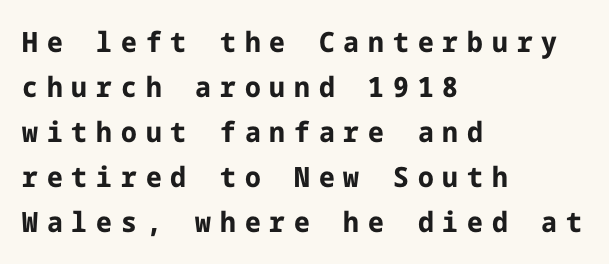
{"serif": "no", "italic": "no", "bold": "yes", "weight": "bold", "width": "normal", "stroke_contrast": "low", "x_height": "medium", "underline": "no", "align": "left", "line_spacing": "normal", "line_spacing_ratio": 1.61, "letter_spacing": "wide", "letter_spacing_em": 0.32, "glyph_px": 28}
